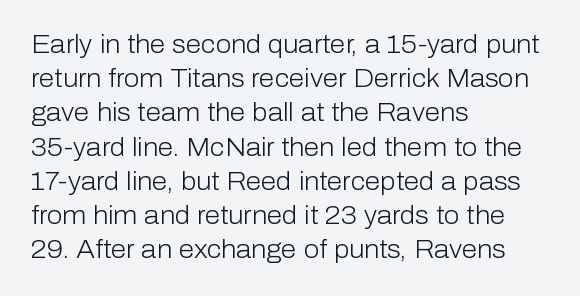
Q: Is the text bold? A: No.
Q: Is the text italic (slanted)? A: No, it is upright.
Q: Is the text underlined? A: No.
Q: How is the paragraph aligned? A: Left-aligned.
Q: Is the spacing between letters normal or unusually wide? A: Normal.
Q: Is the spacing between lines tight, normal or loose? A: Normal.
